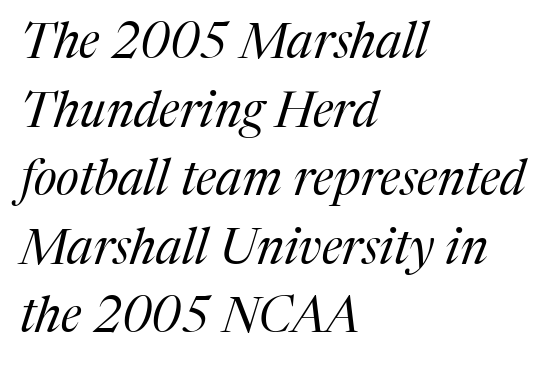
This sample has the flowing, uneven cadence of proportional lettering. Stem width sits at or under what a default text font uses. This is serif lettering, the kind often seen in printed books. The designer left line spacing at the default. Emphasis-style slanted type is in use. These lines stack with their left ends in a neat column.
